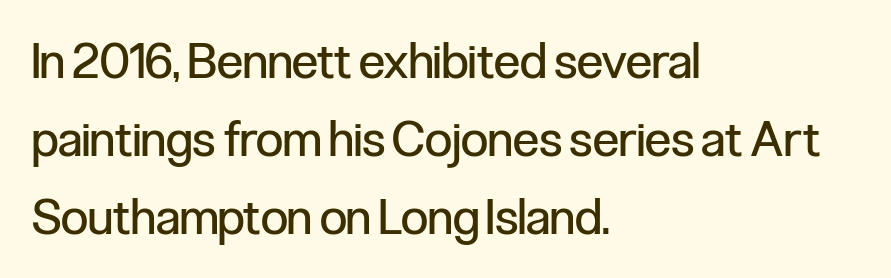
Q: Is the text bold? A: No.
Q: Is the text italic (slanted)? A: No, it is upright.
Q: Is the typeface a serif or a sans-serif typeface? A: Sans-serif.
Q: Is the text underlined? A: No.
Q: How is the paragraph aligned? A: Left-aligned.
Q: Is the spacing between letters normal or unusually wide? A: Normal.
Q: Is the spacing between lines tight, normal or loose? A: Normal.
Q: Width (condensed, normal, or wide)? A: Condensed.
Q: Stroke contrast? A: Low.
Q: x-height? A: Medium.
Q: Monospaced? A: No.
